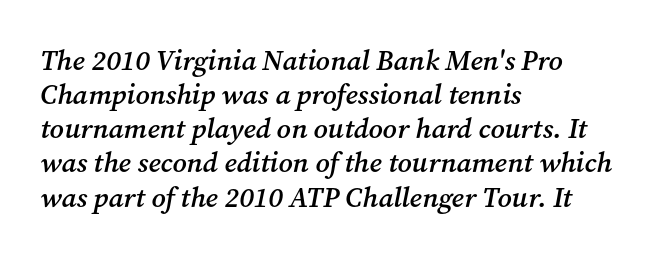
The image shows 28 px semibold serif type, italic (leaning right); set left-aligned, line spacing 1.22x, normal letter spacing, not underlined; medium stroke contrast and a medium x-height.
